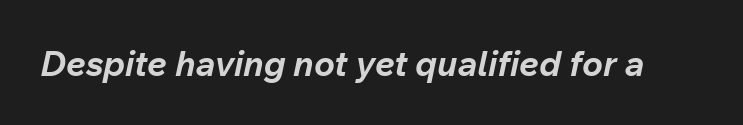
{"italic": "yes", "lean": "right", "slant_degrees": 12, "bold": "yes", "weight": "bold", "width": "normal", "stroke_contrast": "low", "x_height": "medium", "monospaced": "no", "underline": "no", "letter_spacing": "normal", "letter_spacing_em": 0.0, "glyph_px": 35}
